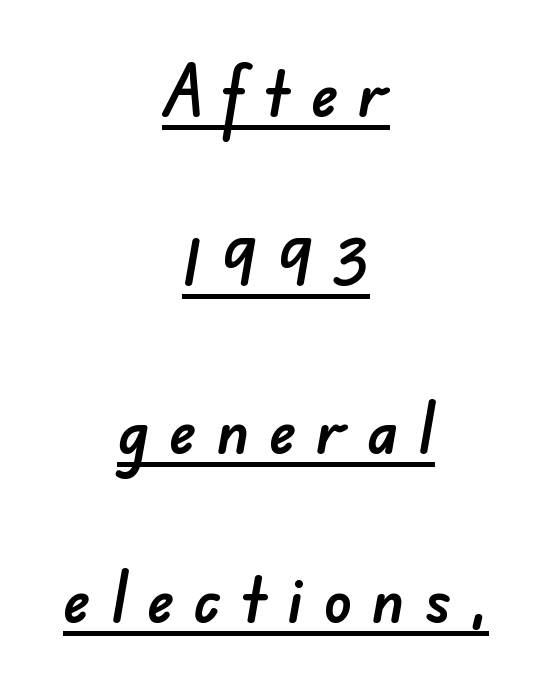
The typesetter has applied underlining to the passage shown. A sans-serif font was chosen for this passage. Letter spacing: wide. This sample is center-justified, so both line endings float freely. Summary of vertical rhythm: relaxed, with wide interline spacing. Character widths vary here, with narrow letters taking less room than wide ones.
